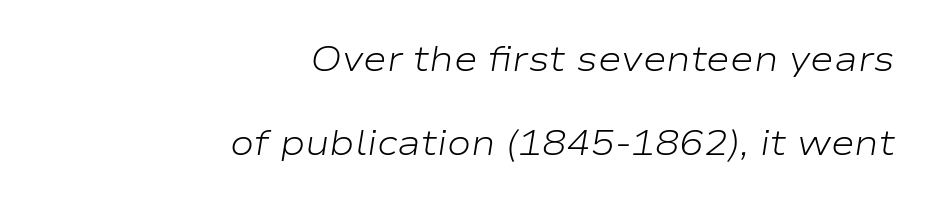
{"italic": "yes", "lean": "right", "slant_degrees": 9, "bold": "no", "weight": "light", "width": "wide", "stroke_contrast": "low", "x_height": "medium", "monospaced": "no", "underline": "no", "align": "right", "line_spacing": "loose", "line_spacing_ratio": 2.32, "letter_spacing": "normal", "letter_spacing_em": 0.0, "glyph_px": 36}
